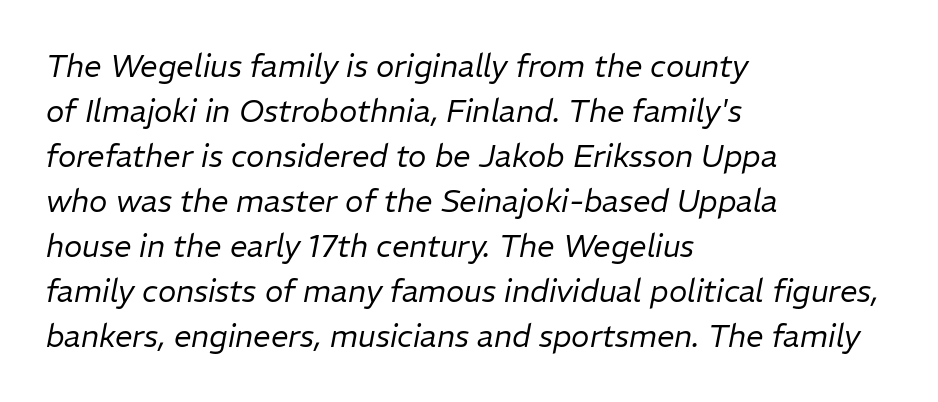
The image shows 31 px regular-weight type, italic (leaning right); set left-aligned, normal line spacing (1.45x), normal letter spacing, not underlined; low stroke contrast and a medium x-height.
